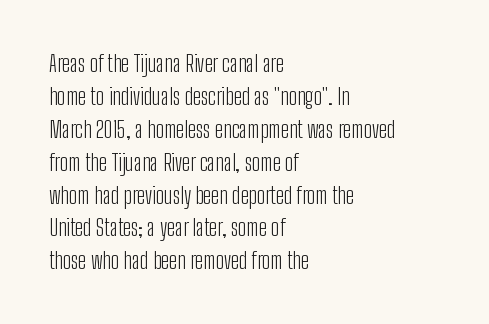
{"italic": "no", "bold": "no", "underline": "no", "align": "left", "line_spacing": "normal", "line_spacing_ratio": 1.43, "letter_spacing": "normal", "letter_spacing_em": 0.0, "glyph_px": 23}
